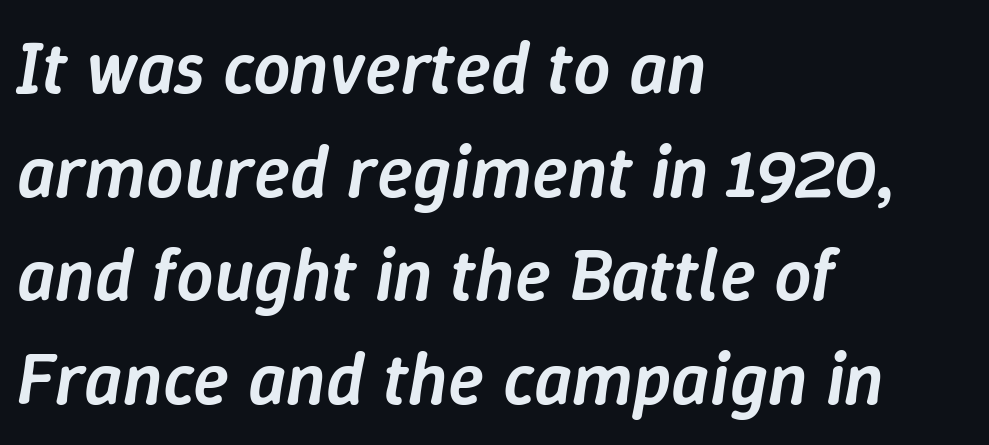
{"italic": "yes", "lean": "right", "slant_degrees": 9, "bold": "semi", "weight": "semibold", "width": "normal", "stroke_contrast": "low", "x_height": "medium", "monospaced": "no", "underline": "no", "align": "left", "line_spacing": "normal", "line_spacing_ratio": 1.4, "letter_spacing": "normal", "letter_spacing_em": 0.0, "glyph_px": 74}
